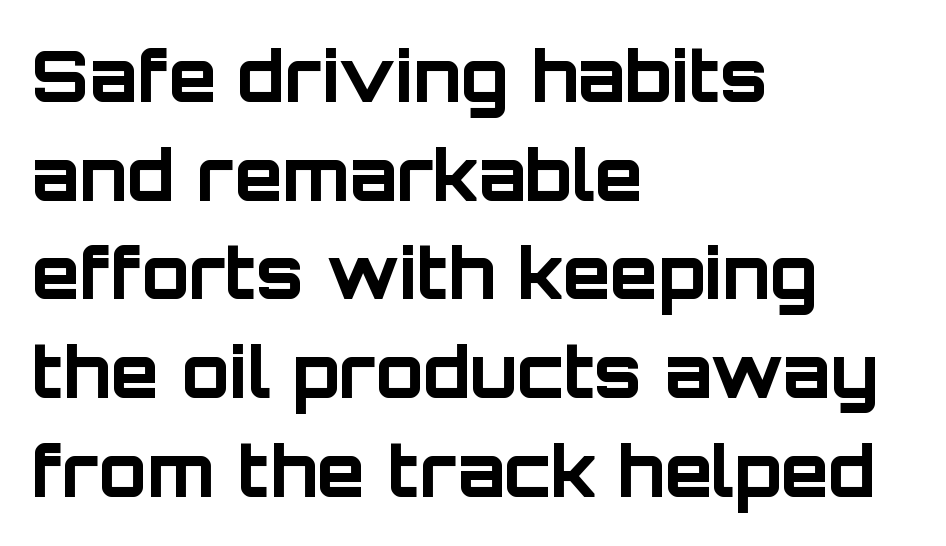
The image shows 70 px bold sans-serif type, upright; set left-aligned, normal line spacing (1.41x), normal letter spacing, not underlined; low stroke contrast and a large x-height.
